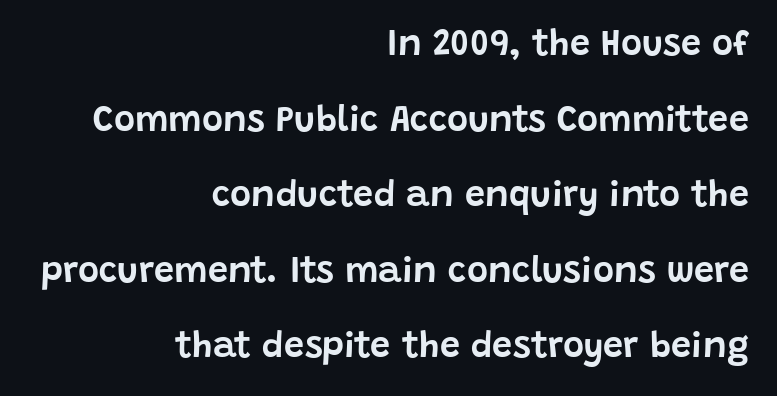
Do the letters lean? They stand straight. What kind of face is this? One without serifs — a sans. Here the designer chose a conventional face with non-uniform glyph widths. The foot of each line stays bare and open. You could fit nearly another row in the gap between these rows.
